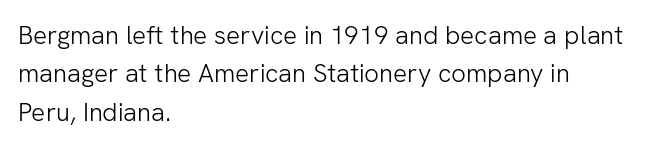
The image shows 26 px text type, upright; set left-aligned, normal line spacing (1.48x), normal letter spacing, not underlined.
